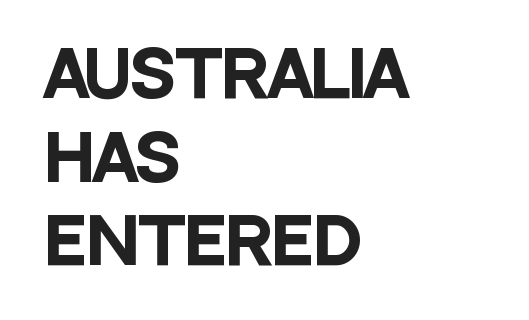
Q: Is the text bold? A: Yes.
Q: Is the text italic (slanted)? A: No, it is upright.
Q: Is the typeface a serif or a sans-serif typeface? A: Sans-serif.
Q: Is the text underlined? A: No.
Q: How is the paragraph aligned? A: Left-aligned.
Q: Is the spacing between letters normal or unusually wide? A: Normal.
Q: Is the spacing between lines tight, normal or loose? A: Normal.
Q: Width (condensed, normal, or wide)? A: Condensed.
Q: Stroke contrast? A: Low.
Q: x-height? A: Large.
Q: Monospaced? A: No.
